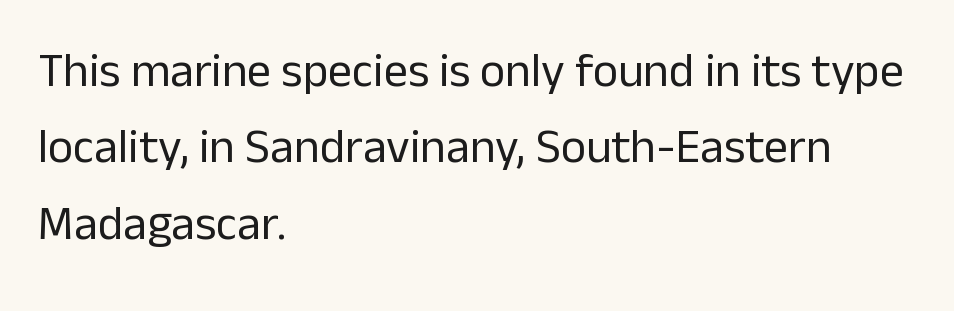
The image shows 48 px regular-weight sans-serif type, upright; set left-aligned, normal line spacing (1.59x), normal letter spacing, not underlined; low stroke contrast and a medium x-height.
